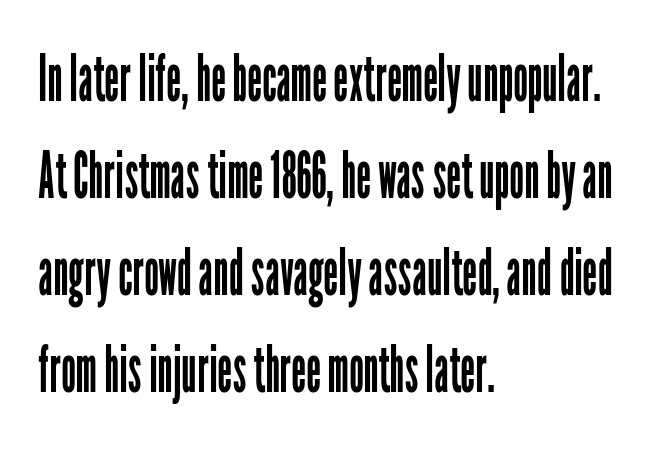
{"serif": "no", "italic": "no", "bold": "no", "weight": "regular", "width": "condensed", "stroke_contrast": "low", "x_height": "medium", "monospaced": "no", "underline": "no", "align": "left", "line_spacing": "normal", "line_spacing_ratio": 1.49, "letter_spacing": "normal", "letter_spacing_em": 0.0, "glyph_px": 65}
